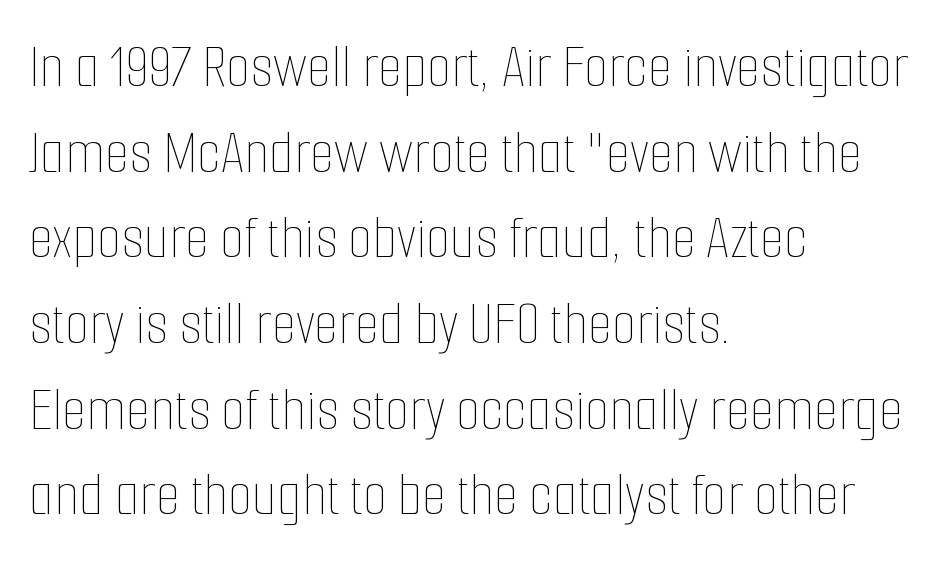
The image shows 63 px thin, condensed type, upright; set left-aligned, normal line spacing (1.36x), normal letter spacing, not underlined; low stroke contrast and a medium x-height.
